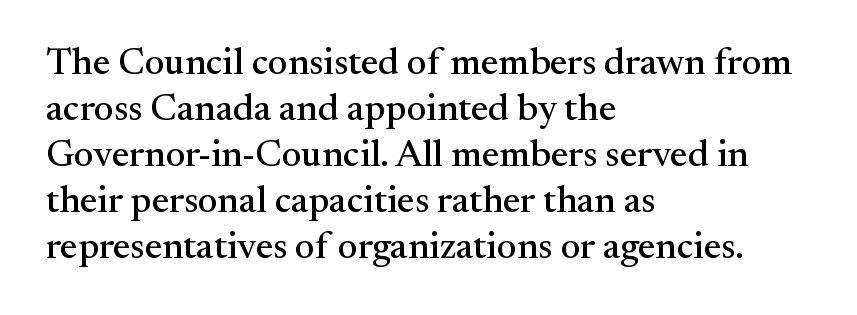
Q: Is the text italic (slanted)? A: No, it is upright.
Q: Is the typeface a serif or a sans-serif typeface? A: Serif.
Q: Is the text underlined? A: No.
Q: How is the paragraph aligned? A: Left-aligned.
Q: Is the spacing between letters normal or unusually wide? A: Normal.
Q: Width (condensed, normal, or wide)? A: Normal.
Q: Stroke contrast? A: Medium.
Q: x-height? A: Small.
Q: Monospaced? A: No.
